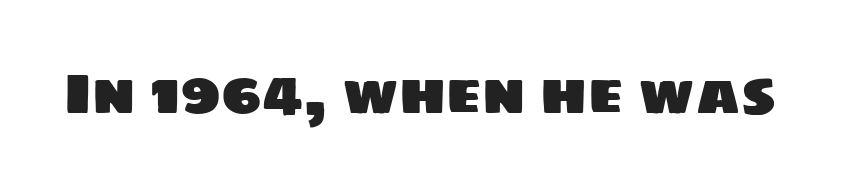
The image shows 57 px sans-serif type; set normal letter spacing, not underlined; low stroke contrast and a large x-height.
